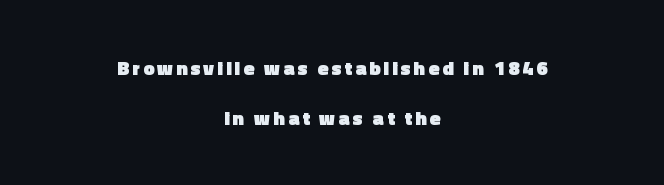
This is roman type, the default non-slanted kind. Students, observe: this is what heavily led, spacious text looks like. Words float on clear page, feet unadorned. The sample has been set heavy, in full bold. One-word summary of the alignment: center.
